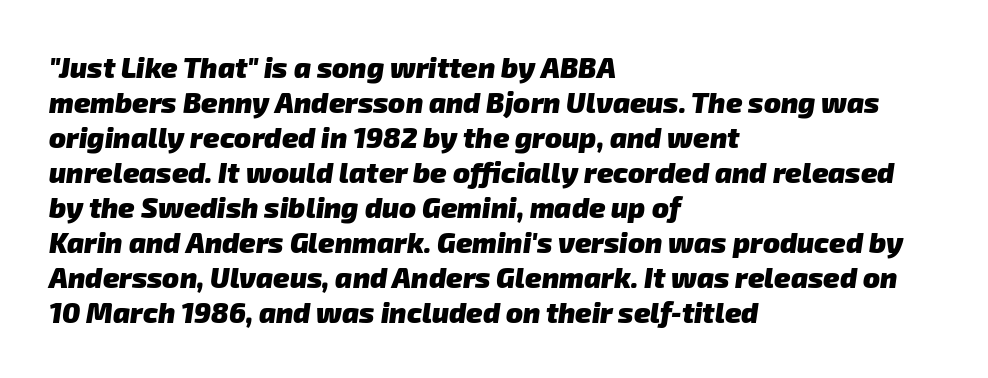
The image shows 28 px heavy sans-serif type; set left-aligned, normal line spacing (1.25x), normal letter spacing, not underlined; low stroke contrast and a medium x-height.
